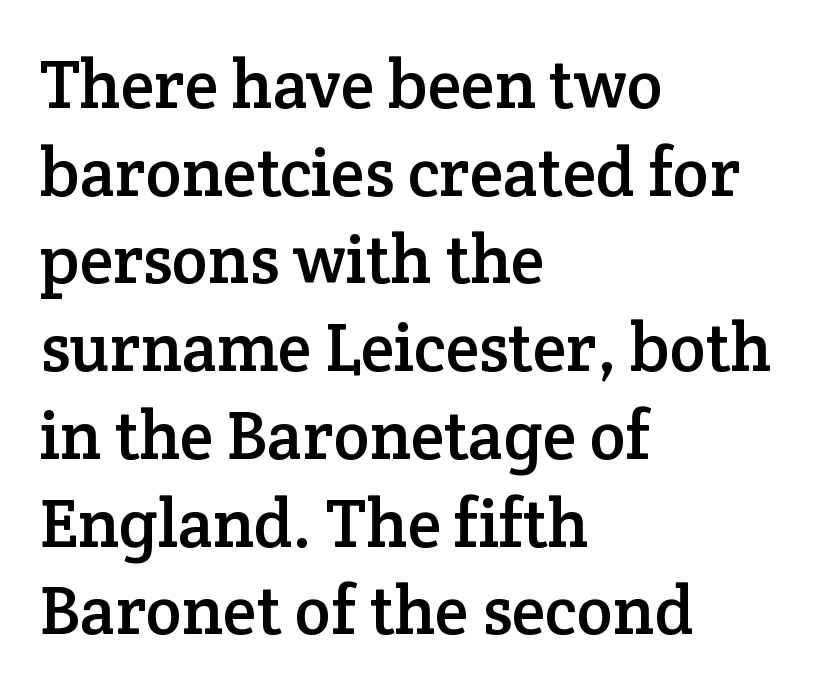
The image shows 68 px serif type, upright; set left-aligned, normal line spacing (1.29x), normal letter spacing, not underlined; low stroke contrast and a medium x-height.
